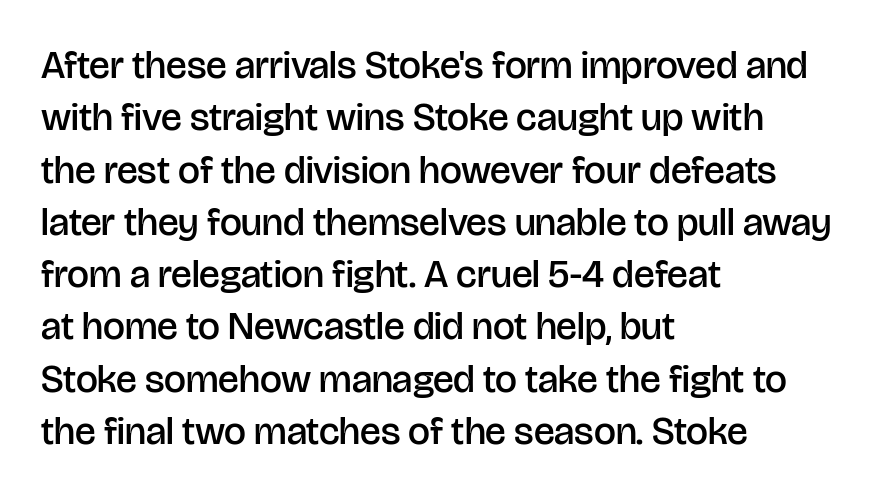
{"serif": "no", "italic": "no", "bold": "semi", "weight": "semibold", "width": "normal", "stroke_contrast": "low", "x_height": "large", "monospaced": "no", "underline": "no", "align": "left", "line_spacing": "normal", "line_spacing_ratio": 1.34, "letter_spacing": "normal", "letter_spacing_em": 0.0, "glyph_px": 39}
